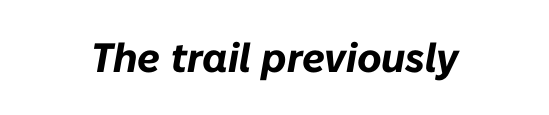
{"italic": "yes", "lean": "right", "slant_degrees": 10, "bold": "yes", "weight": "bold", "width": "normal", "stroke_contrast": "low", "x_height": "medium", "monospaced": "no", "underline": "no", "letter_spacing": "normal", "letter_spacing_em": 0.0, "glyph_px": 41}
